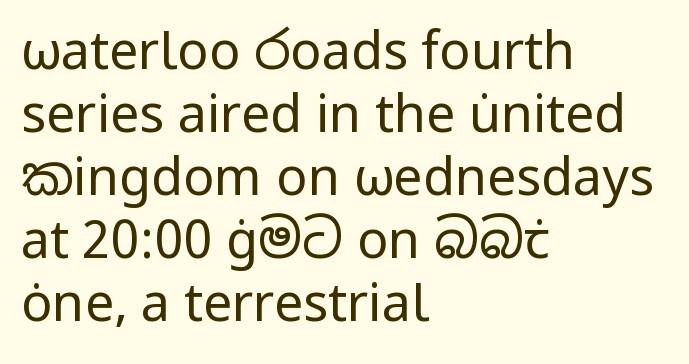
The string is rendered with underlining switched off. It's the straight-up-and-down kind of type. The letters advance in unequal steps, a hallmark of proportional type. Where is the straight margin? On the left. The passage shown is typeset with a sans-serif family. The tracking reads as untouched default to a designer's eye.
